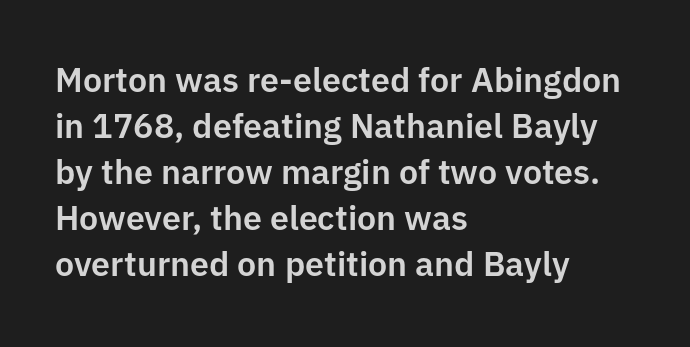
{"serif": "no", "italic": "no", "width": "normal", "stroke_contrast": "low", "x_height": "medium", "monospaced": "no", "underline": "no", "align": "left", "line_spacing": "normal", "line_spacing_ratio": 1.35, "letter_spacing": "normal", "letter_spacing_em": 0.0, "glyph_px": 34}
